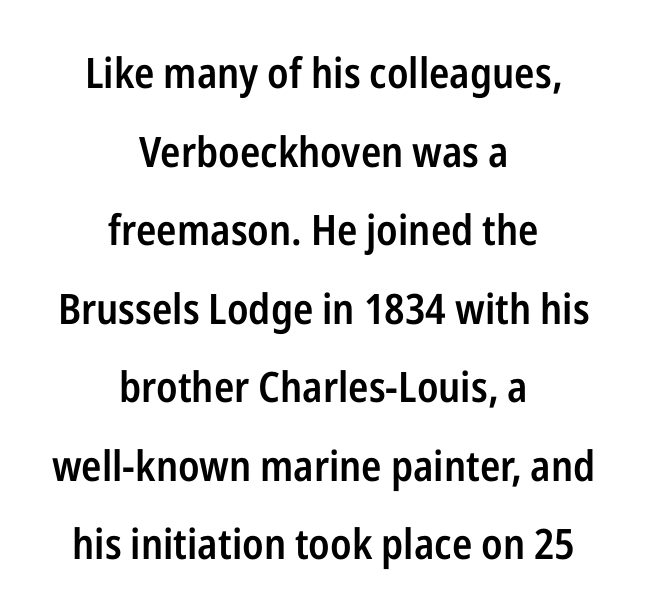
The image shows 42 px semibold, condensed sans-serif type, upright; set centered, line spacing 1.87x, normal letter spacing, not underlined; low stroke contrast and a medium x-height.
